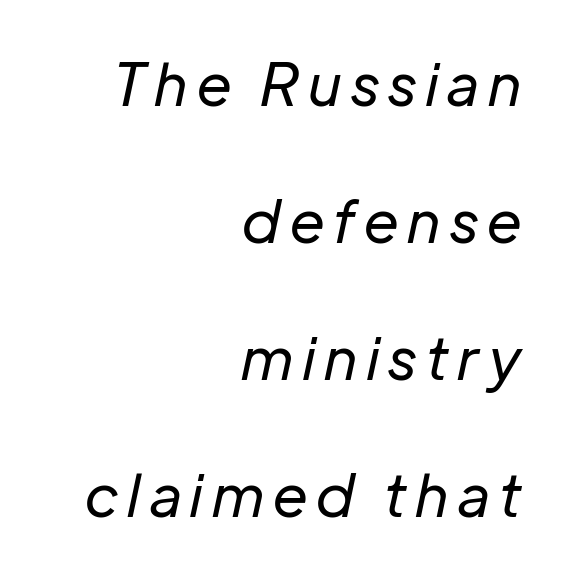
{"italic": "yes", "lean": "right", "slant_degrees": 12, "bold": "no", "weight": "regular", "width": "normal", "stroke_contrast": "low", "x_height": "medium", "monospaced": "no", "underline": "no", "align": "right", "line_spacing": "loose", "line_spacing_ratio": 2.32, "glyph_px": 59}
